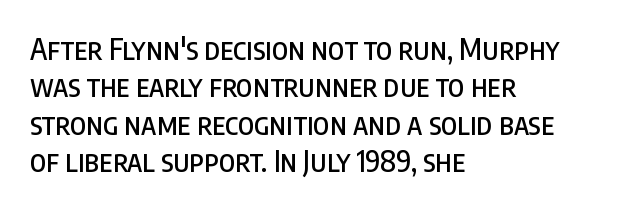
The image shows 29 px condensed sans-serif type, upright; set left-aligned, normal line spacing (1.29x), normal letter spacing, not underlined; low stroke contrast and a large x-height.
